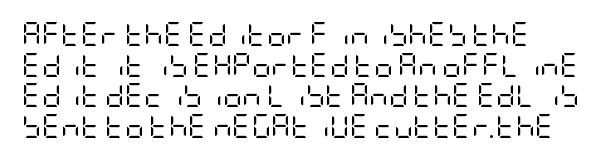
The image shows 24 px text type, upright; set left-aligned, normal line spacing (1.28x), normal letter spacing, not underlined.
